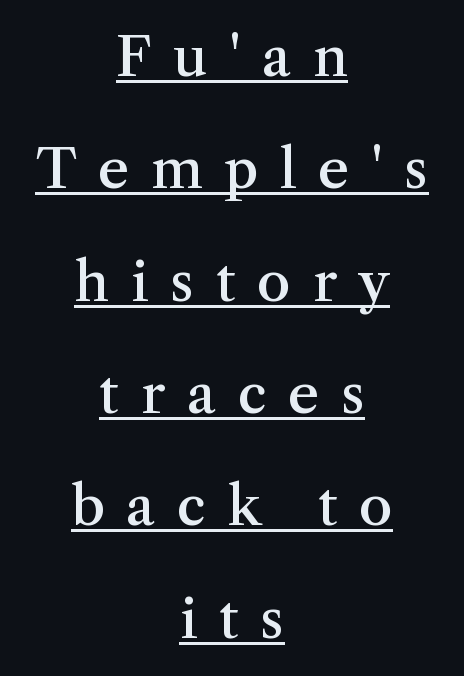
{"serif": "yes", "italic": "no", "bold": "semi", "weight": "semibold", "width": "normal", "stroke_contrast": "medium", "x_height": "medium", "monospaced": "no", "underline": "yes", "align": "center", "line_spacing": "loose", "line_spacing_ratio": 2.08, "letter_spacing": "wide", "letter_spacing_em": 0.4, "glyph_px": 54}
